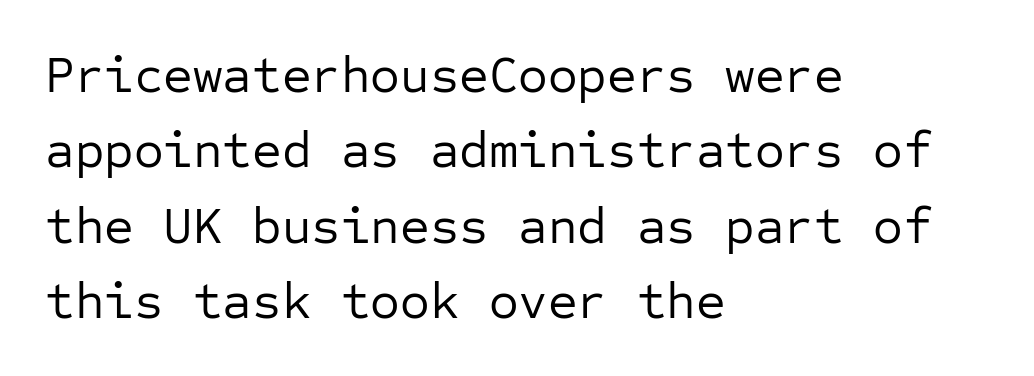
{"serif": "no", "italic": "no", "bold": "no", "weight": "regular", "width": "normal", "stroke_contrast": "low", "x_height": "medium", "monospaced": "yes", "underline": "no", "align": "left", "line_spacing": "normal", "line_spacing_ratio": 1.48, "letter_spacing": "normal", "letter_spacing_em": 0.0, "glyph_px": 51}
